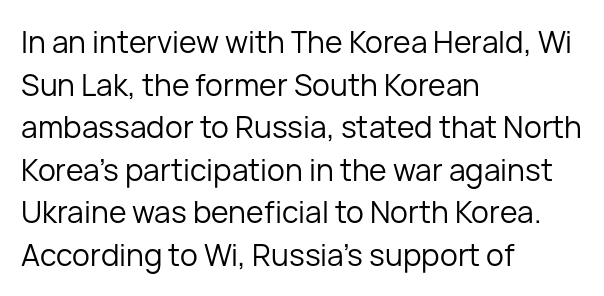
The image shows 30 px regular-weight sans-serif type, upright; set left-aligned, normal line spacing (1.42x), normal letter spacing, not underlined; low stroke contrast and a medium x-height.
